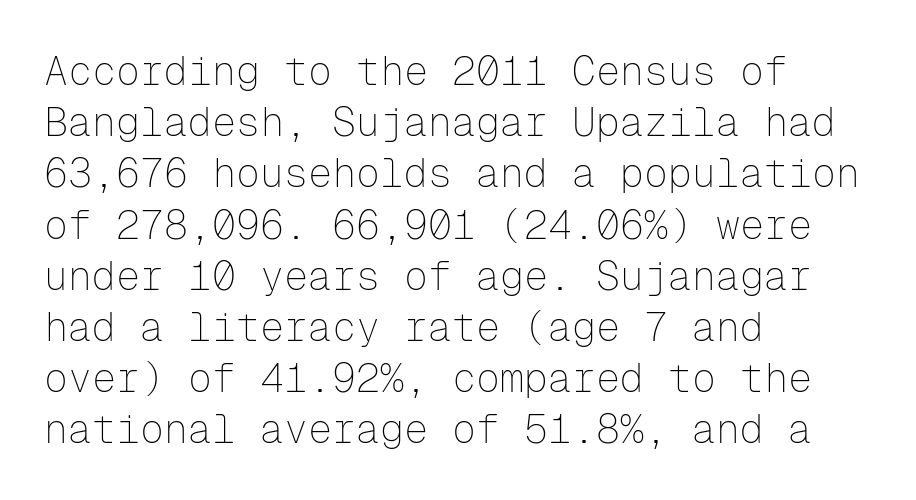
{"serif": "no", "italic": "no", "bold": "no", "weight": "thin", "width": "normal", "stroke_contrast": "low", "x_height": "medium", "monospaced": "yes", "underline": "no", "align": "left", "line_spacing": "normal", "line_spacing_ratio": 1.28, "letter_spacing": "normal", "letter_spacing_em": 0.0, "glyph_px": 40}
